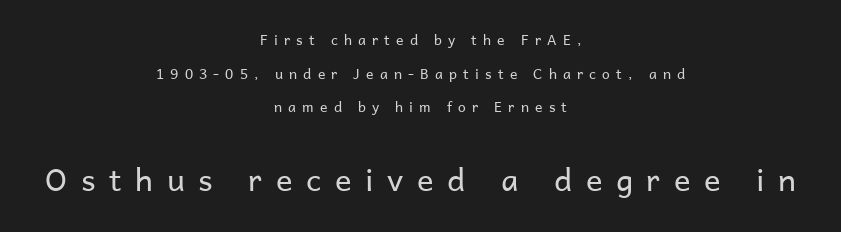
The image shows 31 px regular-weight sans-serif type, upright; set centered, loose line spacing (2.41x), unusually wide letter spacing (+0.44 em), not underlined; the second (bottom) block is 2.21x larger; low stroke contrast and a medium x-height.
